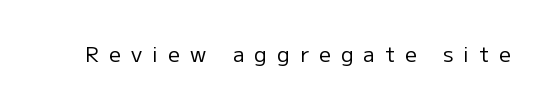
Caption: expanded tracking, letters set apart. Weight class: somewhere from thin through regular. A bare baseline throughout the passage. Designer's note — italics off, roman on.
